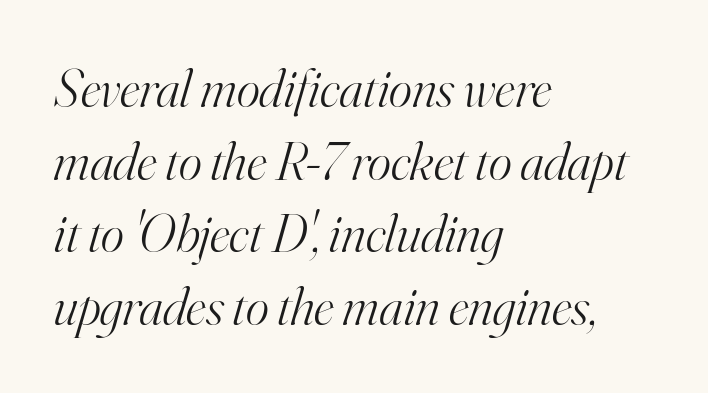
Q: Is the text bold? A: No.
Q: Is the text italic (slanted)? A: Yes, it leans right by about 16 degrees.
Q: Is the typeface a serif or a sans-serif typeface? A: Serif.
Q: Is the text underlined? A: No.
Q: How is the paragraph aligned? A: Left-aligned.
Q: Is the spacing between letters normal or unusually wide? A: Normal.
Q: Is the spacing between lines tight, normal or loose? A: Normal.
Q: Width (condensed, normal, or wide)? A: Normal.
Q: Stroke contrast? A: High.
Q: x-height? A: Small.
Q: Monospaced? A: No.
